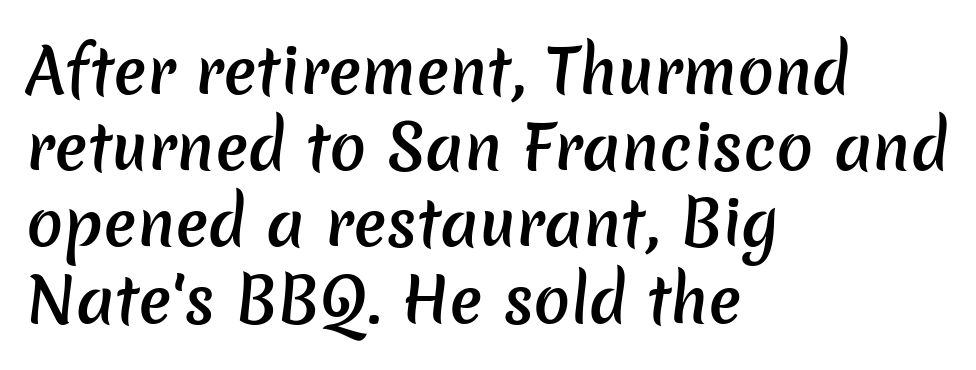
Q: Is the text bold? A: Semi-bold.
Q: Is the typeface a serif or a sans-serif typeface? A: Sans-serif.
Q: Is the text underlined? A: No.
Q: How is the paragraph aligned? A: Left-aligned.
Q: Is the spacing between letters normal or unusually wide? A: Normal.
Q: Is the spacing between lines tight, normal or loose? A: Normal.
Q: Width (condensed, normal, or wide)? A: Normal.
Q: Stroke contrast? A: Low.
Q: x-height? A: Medium.
Q: Monospaced? A: No.
